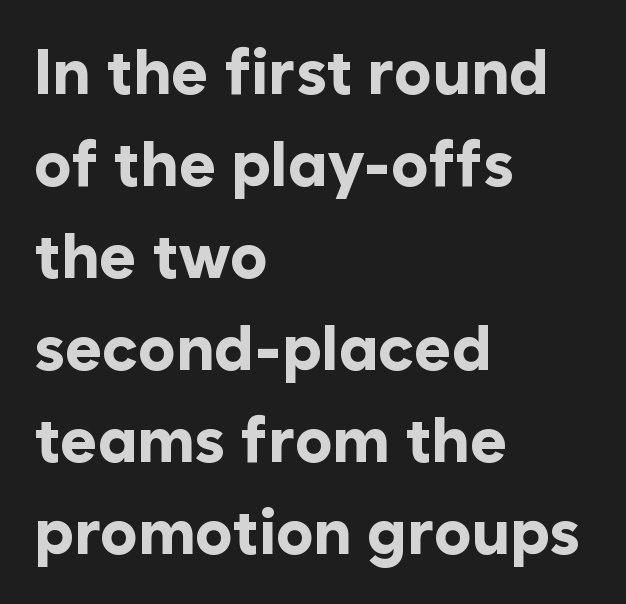
The letters sit at their default tracking, neither squeezed nor spread. One glance says typical: line gaps are just what's usual. The rendering uses a bold face; every stroke is thick and dark. Do the characters align in a grid? No, the font is proportional. The lines are quadded left.
